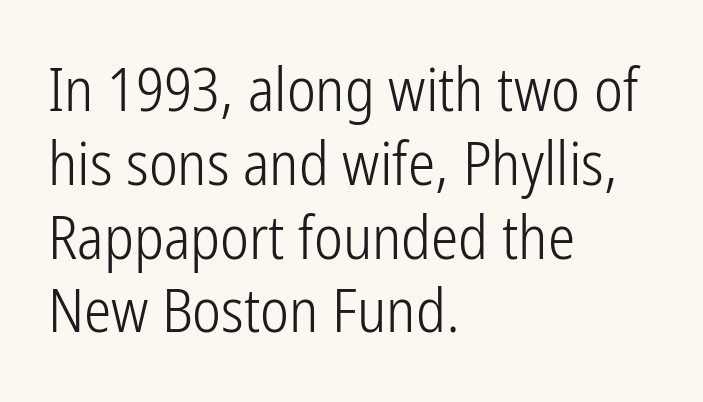
The image shows 61 px light, condensed sans-serif type, upright; set left-aligned, line spacing 1.21x, normal letter spacing, not underlined; low stroke contrast and a medium x-height.
